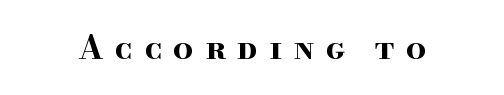
{"serif": "yes", "italic": "no", "bold": "yes", "weight": "bold", "width": "wide", "stroke_contrast": "high", "x_height": "small", "monospaced": "no", "underline": "no", "letter_spacing": "wide", "letter_spacing_em": 0.34, "glyph_px": 32}
